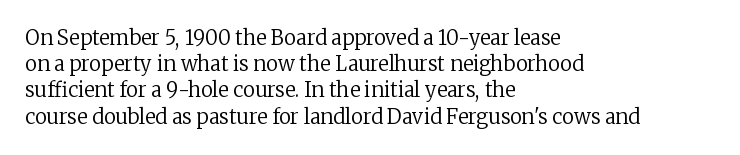
The image shows 20 px text type, upright; set left-aligned, normal line spacing (1.31x), normal letter spacing, not underlined.
